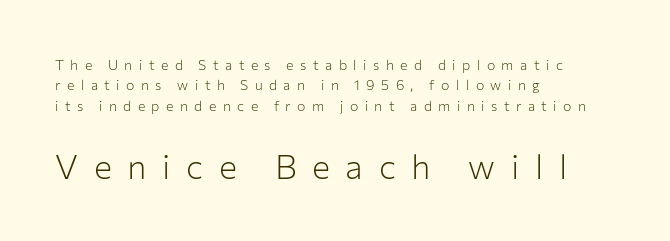
Clear beneath every line of the passage. The letterforms stand isolated, each surrounded by extra space. These glyphs show unthickened strokes, regular width or finer. Summary of vertical rhythm: regular, with standard interline spacing. Is this a sans? Yes — the strokes have no serifs.
